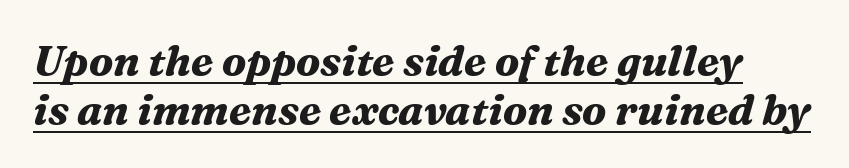
Q: Is the text bold? A: Yes.
Q: Is the text italic (slanted)? A: Yes, it leans right by about 16 degrees.
Q: Is the typeface a serif or a sans-serif typeface? A: Serif.
Q: Is the text underlined? A: Yes.
Q: Is the spacing between letters normal or unusually wide? A: Normal.
Q: Width (condensed, normal, or wide)? A: Normal.
Q: Stroke contrast? A: Medium.
Q: x-height? A: Medium.
Q: Monospaced? A: No.
